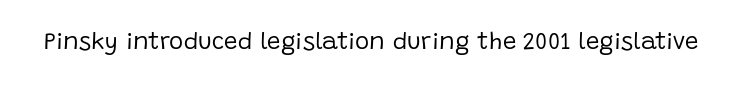
The image shows 24 px text type, upright; set normal letter spacing, not underlined.
